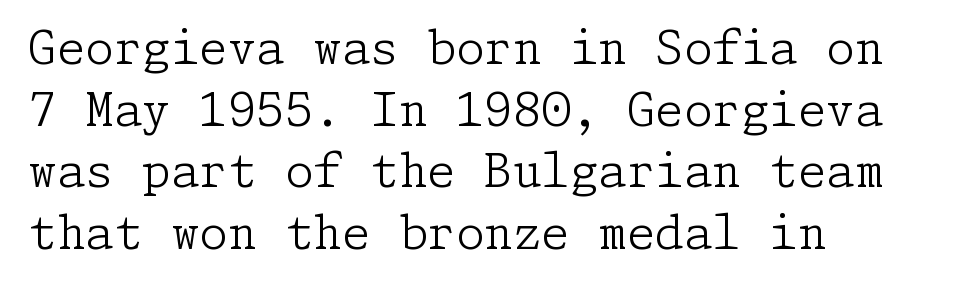
The characters display serif detailing at their extremities. Weight: not bold — regular or lighter. Here the glyphs are tracked normally, forming tight word shapes. The letters stand upright; this is a roman face. Has an underline been added? It has not. Baseline-to-baseline distance is the conventional proportion of letter height.
